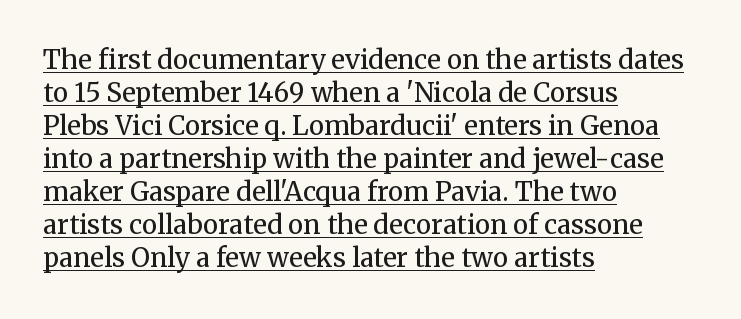
Q: Is the text bold? A: No.
Q: Is the text italic (slanted)? A: No, it is upright.
Q: Is the text underlined? A: Yes.
Q: How is the paragraph aligned? A: Left-aligned.
Q: Is the spacing between letters normal or unusually wide? A: Normal.
Q: Is the spacing between lines tight, normal or loose? A: Normal.
